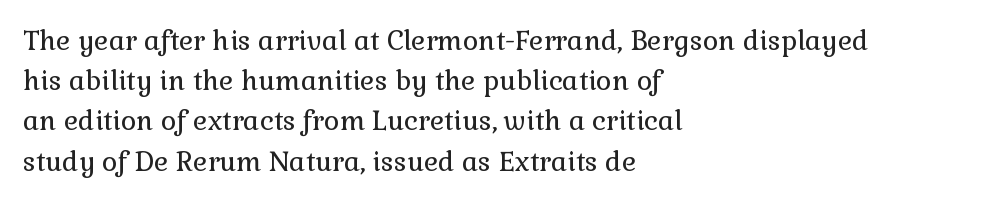
Q: Is the text bold? A: No.
Q: Is the text italic (slanted)? A: No, it is upright.
Q: Is the text underlined? A: No.
Q: How is the paragraph aligned? A: Left-aligned.
Q: Is the spacing between letters normal or unusually wide? A: Normal.
Q: Is the spacing between lines tight, normal or loose? A: Normal.
